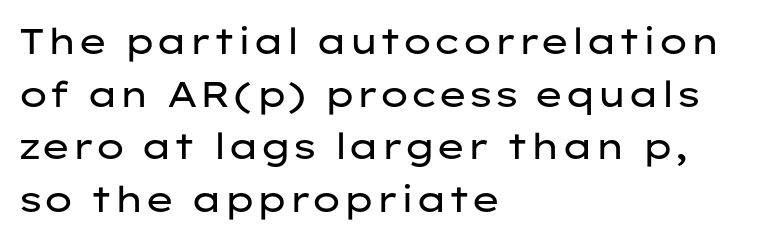
Q: Is the text bold? A: No.
Q: Is the text italic (slanted)? A: No, it is upright.
Q: Is the typeface a serif or a sans-serif typeface? A: Sans-serif.
Q: Is the text underlined? A: No.
Q: How is the paragraph aligned? A: Left-aligned.
Q: Is the spacing between letters normal or unusually wide? A: Normal.
Q: Is the spacing between lines tight, normal or loose? A: Normal.
Q: Width (condensed, normal, or wide)? A: Wide.
Q: Stroke contrast? A: Low.
Q: x-height? A: Medium.
Q: Monospaced? A: No.
